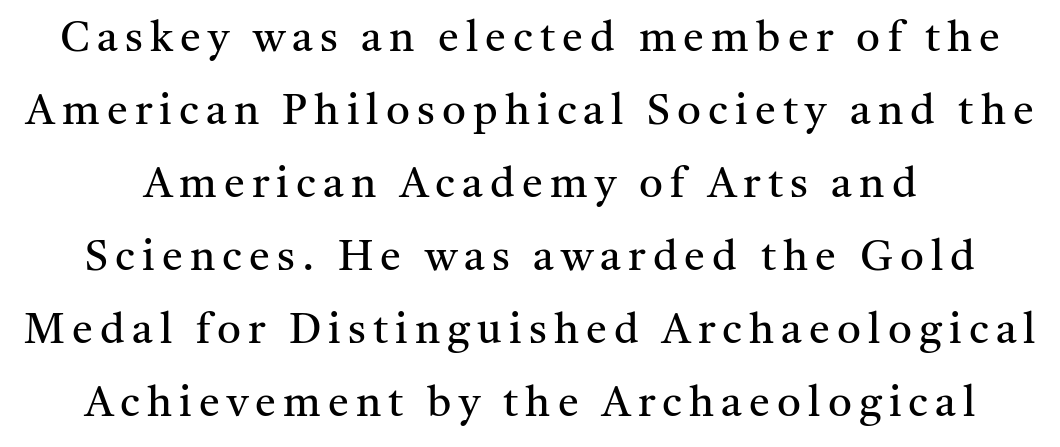
Looks like regular typesetting: each glyph gets only the width it needs. These lines are composed in type with serifs. Bold? No — there's no thickening of the strokes. The words here are not underlined. It's the straight-up-and-down kind of type.
